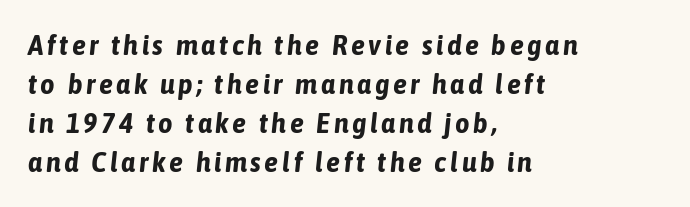
Leftover space on each line is placed entirely after the last word. The sample has been set heavy, in full bold. There's an unmistakable incline to the writing here. Words float on clear page, feet unadorned. Compared with typical paragraphs, the rows here are spaced about the same.
